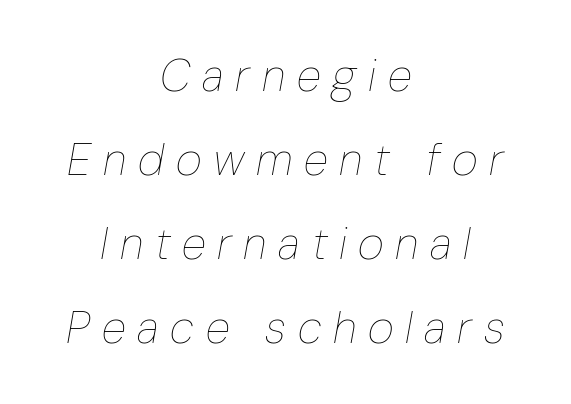
What stands out about the letter spacing? Its width — letters are far apart. Every character sits at an angle, as italics do. Is this a fixed-width face? No — the glyphs have proportional, varying widths. Only glyphs here, with clear space below each row.
